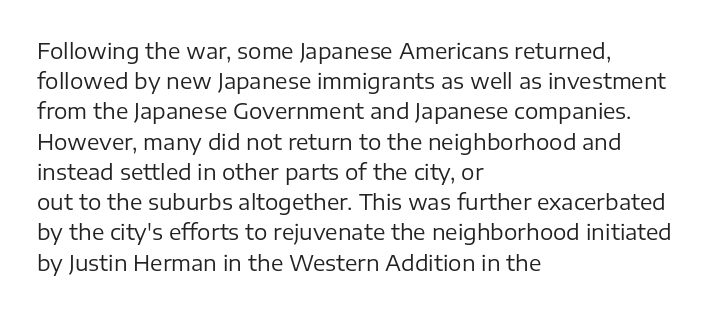
Q: Is the text bold? A: No.
Q: Is the text italic (slanted)? A: No, it is upright.
Q: Is the text underlined? A: No.
Q: How is the paragraph aligned? A: Left-aligned.
Q: Is the spacing between letters normal or unusually wide? A: Normal.
Q: Is the spacing between lines tight, normal or loose? A: Normal.
